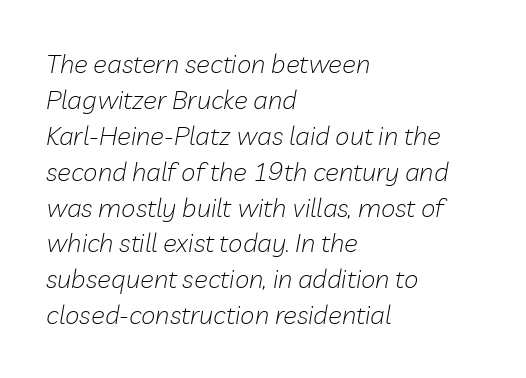
The image shows 26 px text type, italic (leaning right); set left-aligned, normal line spacing (1.38x), normal letter spacing, not underlined.
